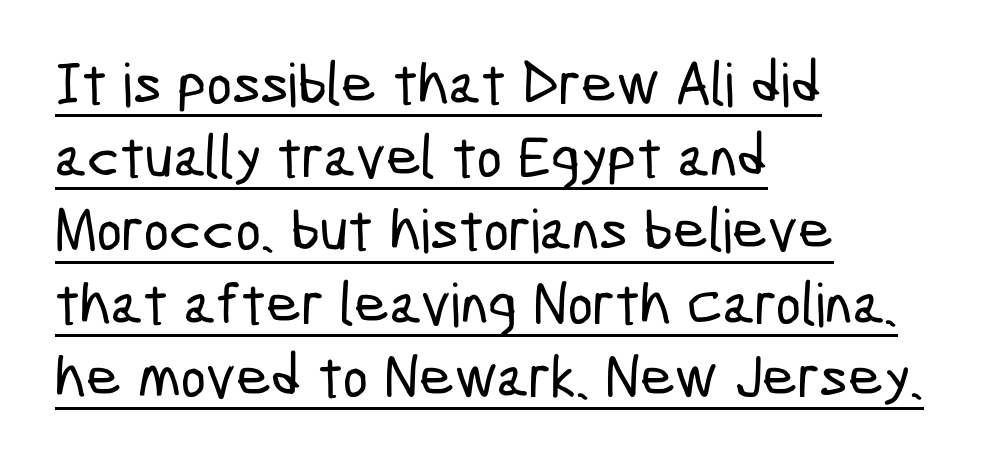
Q: Is the typeface a serif or a sans-serif typeface? A: Sans-serif.
Q: Is the text underlined? A: Yes.
Q: How is the paragraph aligned? A: Left-aligned.
Q: Is the spacing between letters normal or unusually wide? A: Normal.
Q: Width (condensed, normal, or wide)? A: Condensed.
Q: Stroke contrast? A: Low.
Q: x-height? A: Medium.
Q: Monospaced? A: No.
